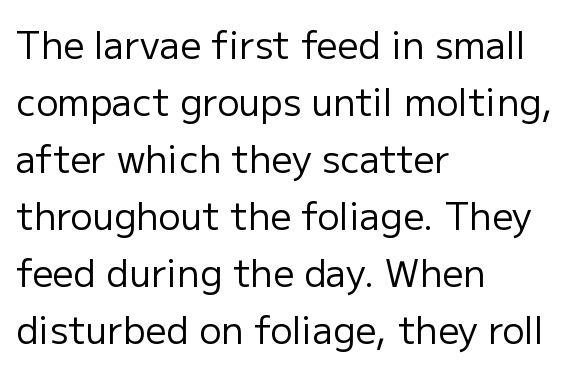
Q: Is the text bold? A: No.
Q: Is the text italic (slanted)? A: No, it is upright.
Q: Is the typeface a serif or a sans-serif typeface? A: Sans-serif.
Q: Is the text underlined? A: No.
Q: How is the paragraph aligned? A: Left-aligned.
Q: Is the spacing between letters normal or unusually wide? A: Normal.
Q: Is the spacing between lines tight, normal or loose? A: Normal.
Q: Width (condensed, normal, or wide)? A: Normal.
Q: Stroke contrast? A: Low.
Q: x-height? A: Medium.
Q: Monospaced? A: No.
